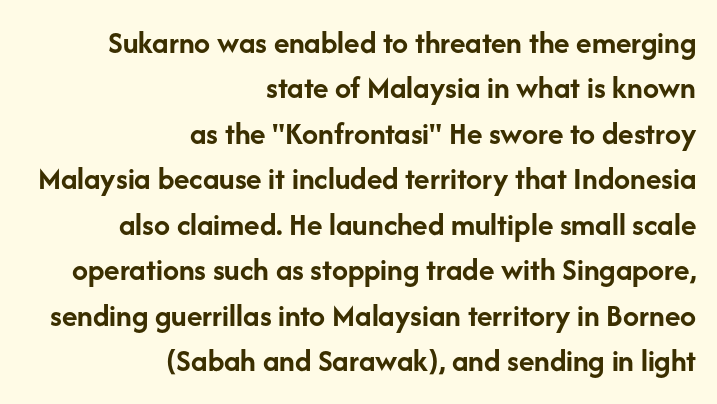
Q: Is the text bold? A: Yes.
Q: Is the text italic (slanted)? A: No, it is upright.
Q: Is the typeface a serif or a sans-serif typeface? A: Sans-serif.
Q: Is the text underlined? A: No.
Q: How is the paragraph aligned? A: Right-aligned.
Q: Is the spacing between letters normal or unusually wide? A: Normal.
Q: Is the spacing between lines tight, normal or loose? A: Normal.
Q: Width (condensed, normal, or wide)? A: Normal.
Q: Stroke contrast? A: Low.
Q: x-height? A: Medium.
Q: Monospaced? A: No.
